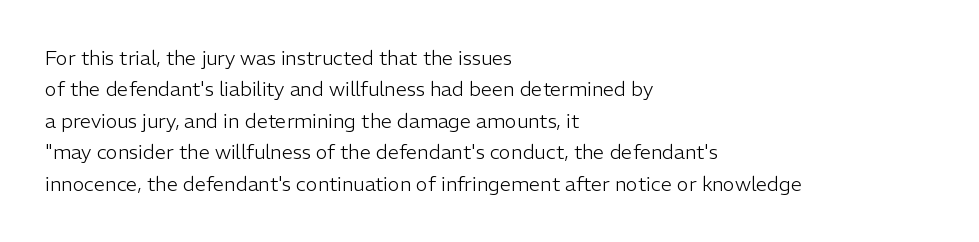
Q: Is the text bold? A: No.
Q: Is the text italic (slanted)? A: No, it is upright.
Q: Is the text underlined? A: No.
Q: How is the paragraph aligned? A: Left-aligned.
Q: Is the spacing between letters normal or unusually wide? A: Normal.
Q: Is the spacing between lines tight, normal or loose? A: Normal.
